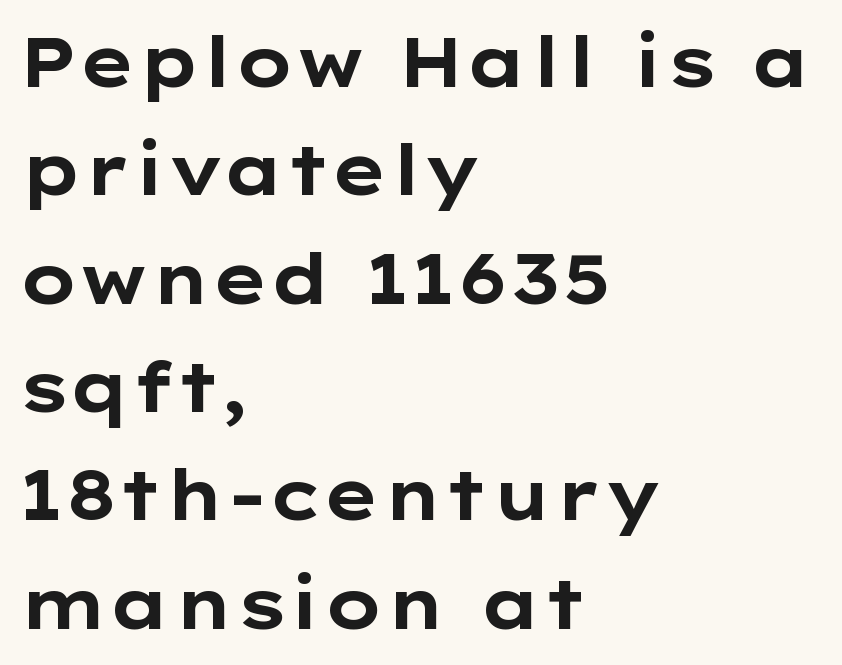
Unmarked baselines from the first word to the last. You could not count columns in this text — the font is proportionally spaced. Between one letter and the next there's only the usual sliver of space. Compared with an ordinary text face, these strokes are far heavier — a full bold.
